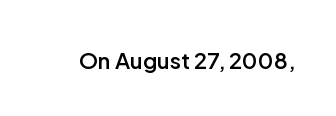
Q: Is the text bold? A: Semi-bold.
Q: Is the text italic (slanted)? A: No, it is upright.
Q: Is the text underlined? A: No.
Q: Is the spacing between letters normal or unusually wide? A: Normal.
